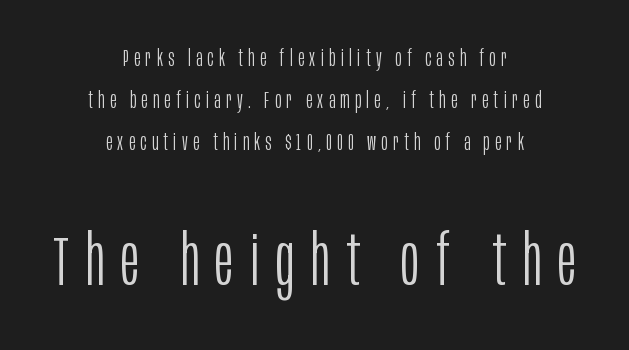
{"serif": "no", "italic": "no", "bold": "no", "weight": "light", "width": "condensed", "stroke_contrast": "low", "x_height": "large", "monospaced": "no", "underline": "no", "align": "center", "line_spacing_ratio": 1.83, "letter_spacing": "wide", "letter_spacing_em": 0.24, "larger_block": "second", "size_ratio": 3.04, "glyph_px": 70}
